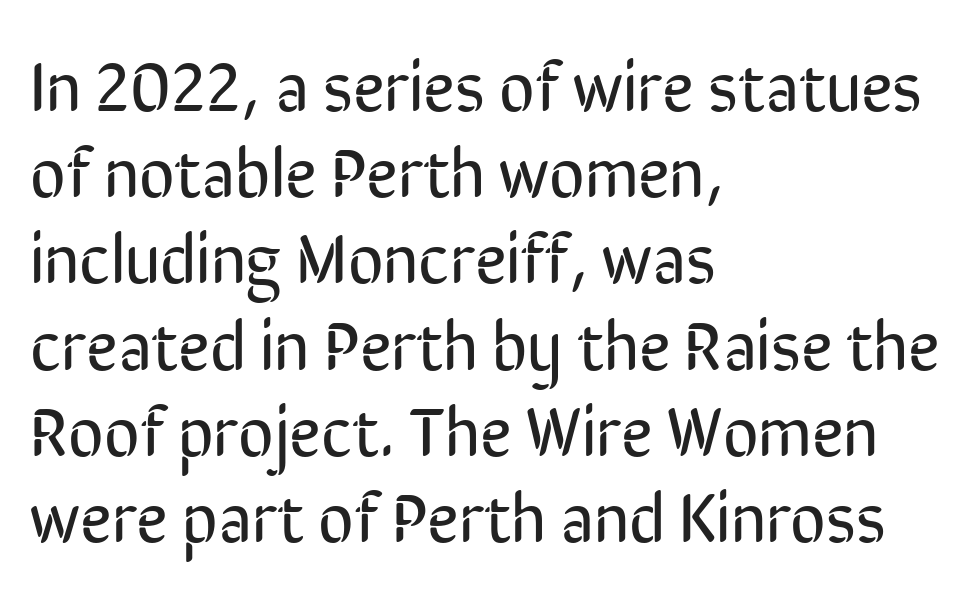
The image shows 69 px regular-weight, condensed sans-serif type, upright; set left-aligned, normal line spacing (1.25x), normal letter spacing, not underlined; low stroke contrast and a medium x-height.
